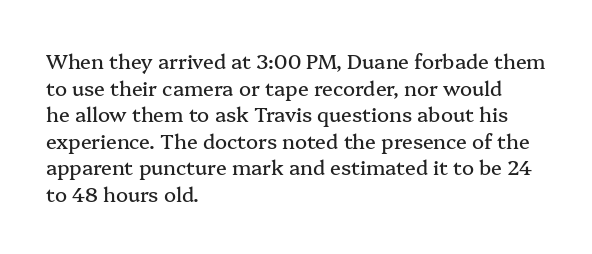
The image shows 20 px text type, upright; set left-aligned, normal line spacing (1.33x), normal letter spacing, not underlined.
